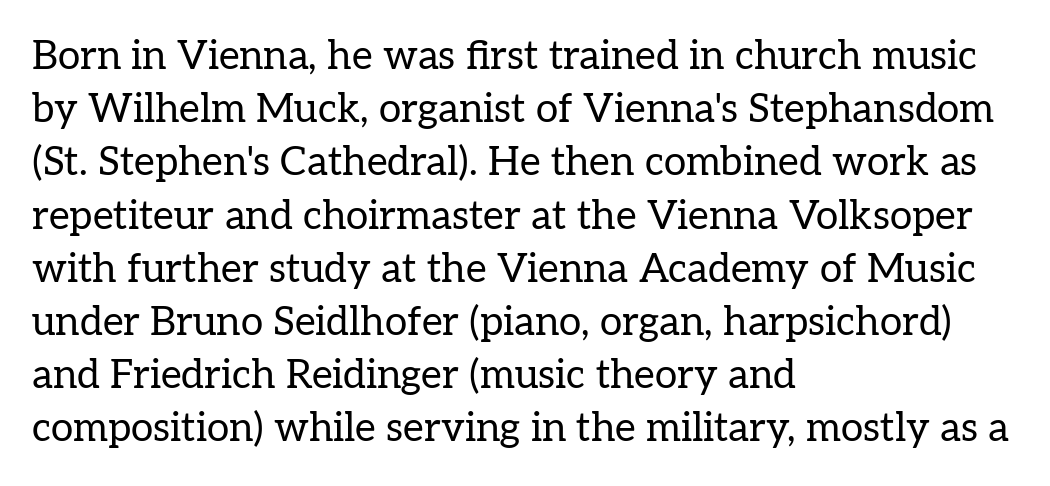
The image shows 40 px regular-weight serif type, upright; set left-aligned, normal line spacing (1.33x), normal letter spacing, not underlined; low stroke contrast and a medium x-height.
